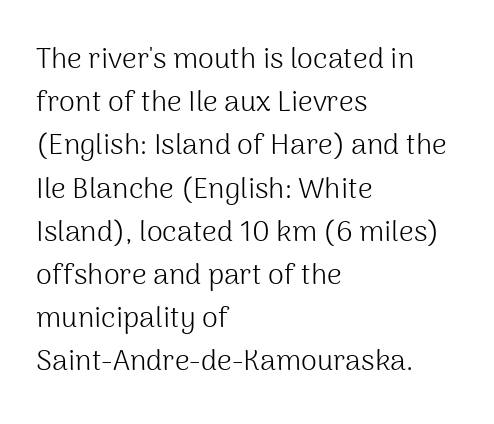
The image shows 29 px light sans-serif type, upright; set left-aligned, normal line spacing (1.49x), normal letter spacing, not underlined; medium stroke contrast and a medium x-height.
